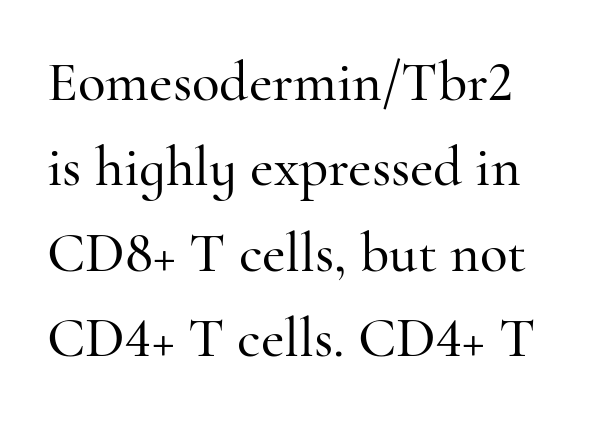
The image shows 57 px serif type, upright; set normal line spacing (1.5x), normal letter spacing, not underlined; high stroke contrast and a small x-height.
